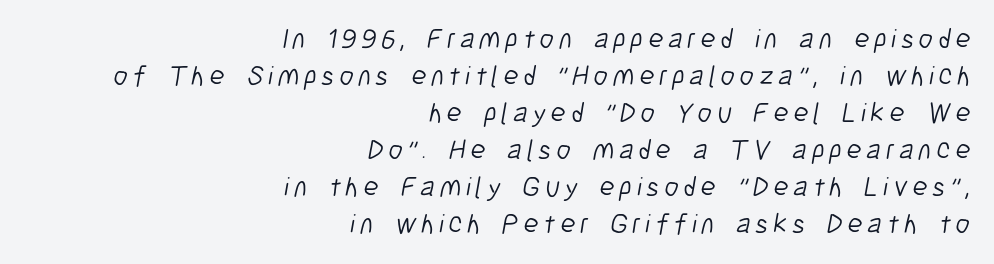
The image shows 28 px light, condensed sans-serif type; set right-aligned, normal line spacing (1.32x), not underlined; low stroke contrast and a medium x-height.
